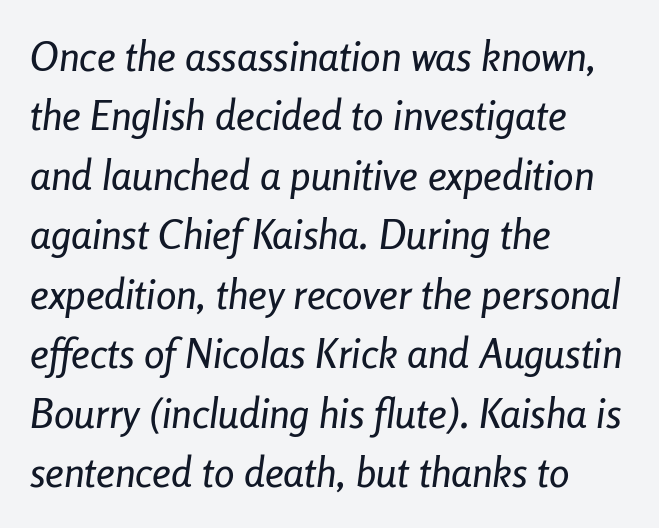
The image shows 41 px condensed type, italic (leaning right); set left-aligned, normal line spacing (1.45x), normal letter spacing, not underlined; low stroke contrast and a medium x-height.
